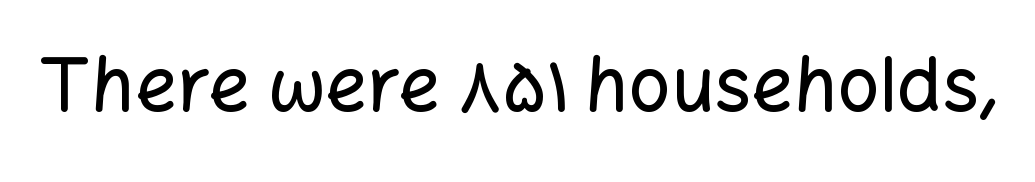
{"serif": "no", "italic": "no", "width": "normal", "stroke_contrast": "low", "x_height": "medium", "monospaced": "no", "underline": "no", "letter_spacing": "normal", "letter_spacing_em": 0.0, "glyph_px": 74}
